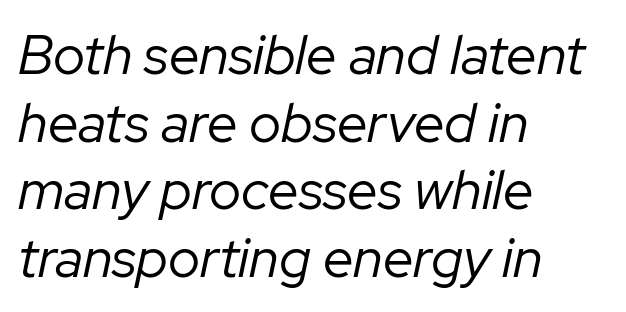
Q: Is the text bold? A: No.
Q: Is the text italic (slanted)? A: Yes, it leans right by about 12 degrees.
Q: Is the text underlined? A: No.
Q: How is the paragraph aligned? A: Left-aligned.
Q: Is the spacing between letters normal or unusually wide? A: Normal.
Q: Width (condensed, normal, or wide)? A: Normal.
Q: Stroke contrast? A: Low.
Q: x-height? A: Medium.
Q: Monospaced? A: No.
